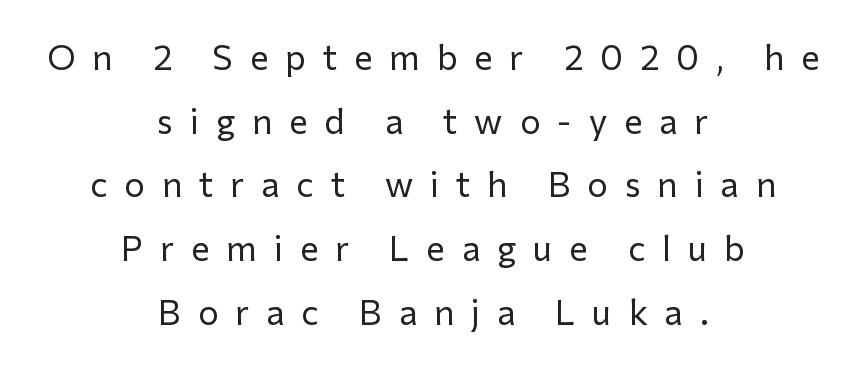
No heavy texture on the line: the type isn't bold. The lines are quadded center. Spacing between characters has been opened up far beyond the box default. The rendering shows plain stroke endings on the letterforms — a sans-serif design.
